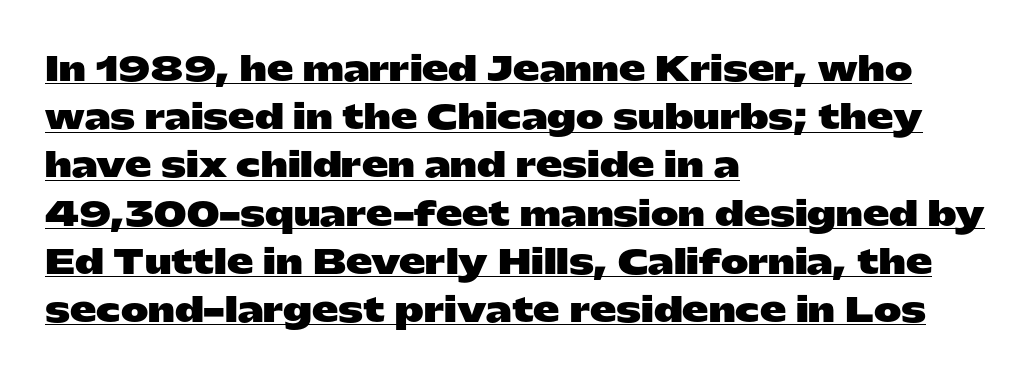
Q: Is the text bold? A: Yes.
Q: Is the text italic (slanted)? A: No, it is upright.
Q: Is the typeface a serif or a sans-serif typeface? A: Sans-serif.
Q: Is the text underlined? A: Yes.
Q: How is the paragraph aligned? A: Left-aligned.
Q: Is the spacing between letters normal or unusually wide? A: Normal.
Q: Is the spacing between lines tight, normal or loose? A: Normal.
Q: Width (condensed, normal, or wide)? A: Wide.
Q: Stroke contrast? A: Low.
Q: x-height? A: Medium.
Q: Monospaced? A: No.
